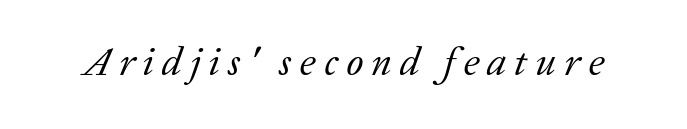
These lines are rendered in a variable-pitch font. Looking at the ascenders, they clearly lean. The rendering inserts visible extra space after every character. The space directly below the letters is spotless. Nothing heavy about these letters — not bold at all.
